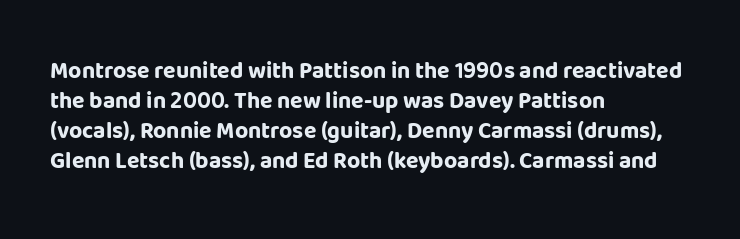
{"italic": "no", "bold": "yes", "underline": "no", "align": "left", "line_spacing": "normal", "line_spacing_ratio": 1.31, "letter_spacing": "normal", "letter_spacing_em": 0.0, "glyph_px": 23}
